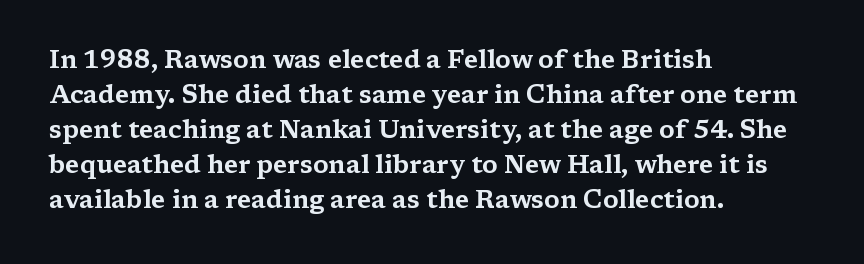
The rendering uses a moderate line-height, typical for paragraphs. A typesetter would call this zero additional tracking. Teacher's note: observe the even left margin — that is flush-left alignment. The string is rendered with underlining switched off. Posture: straight, roman, zero tilt.
